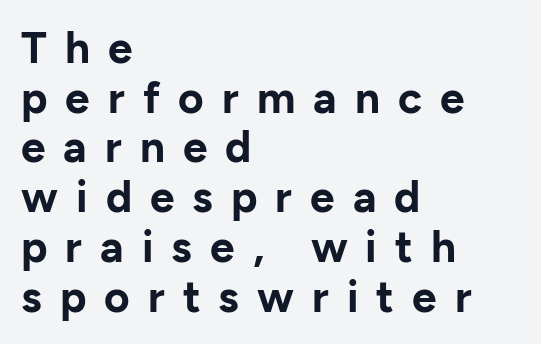
The image shows 44 px bold sans-serif type, upright; set left-aligned, tight line spacing (1.13x), unusually wide letter spacing (+0.41 em), not underlined; low stroke contrast and a medium x-height.
